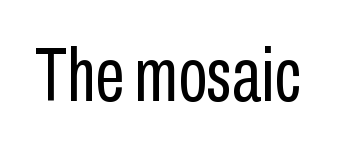
Plain, unruled lines of type. Here the designer chose a conventional face with non-uniform glyph widths. A typesetter would label this face a sans. Style check: upright. Here the glyphs are tracked normally, forming tight word shapes.
